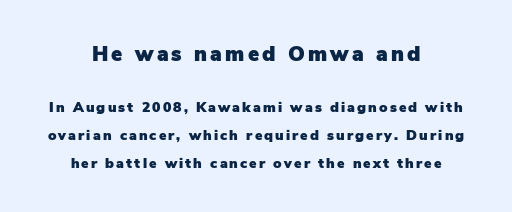
Horizontal bands of white between lines are thick stripes. The space directly below the letters is spotless. The rag falls on both sides of this text block equally. Two sizes are in play, and the larger belongs to the first block. Ascenders rise straight up at ninety degrees.
